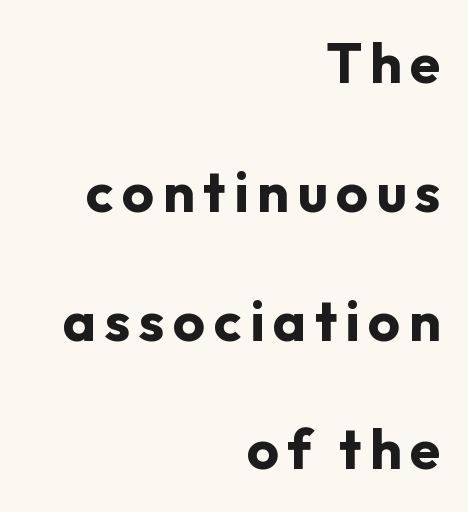
{"serif": "no", "italic": "no", "bold": "yes", "weight": "bold", "width": "normal", "stroke_contrast": "low", "x_height": "medium", "monospaced": "no", "underline": "no", "align": "right", "line_spacing": "loose", "line_spacing_ratio": 2.3, "glyph_px": 56}
